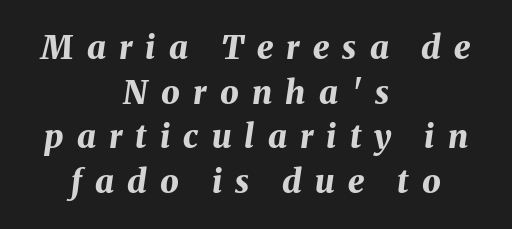
The image shows 33 px bold type, italic (leaning right); set centered, normal line spacing (1.35x), unusually wide letter spacing (+0.4 em), not underlined; medium stroke contrast and a medium x-height.
